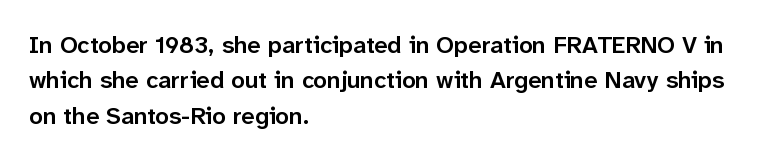
Q: Is the text bold? A: Semi-bold.
Q: Is the text italic (slanted)? A: No, it is upright.
Q: Is the text underlined? A: No.
Q: How is the paragraph aligned? A: Left-aligned.
Q: Is the spacing between letters normal or unusually wide? A: Normal.
Q: Is the spacing between lines tight, normal or loose? A: Normal.
